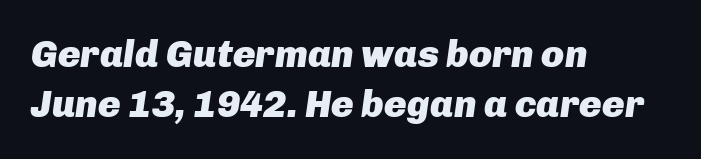
{"italic": "yes", "lean": "right", "slant_degrees": 8, "bold": "yes", "weight": "heavy", "width": "normal", "stroke_contrast": "low", "x_height": "medium", "monospaced": "no", "underline": "no", "align": "left", "line_spacing": "normal", "line_spacing_ratio": 1.32, "letter_spacing": "normal", "letter_spacing_em": 0.0, "glyph_px": 38}
